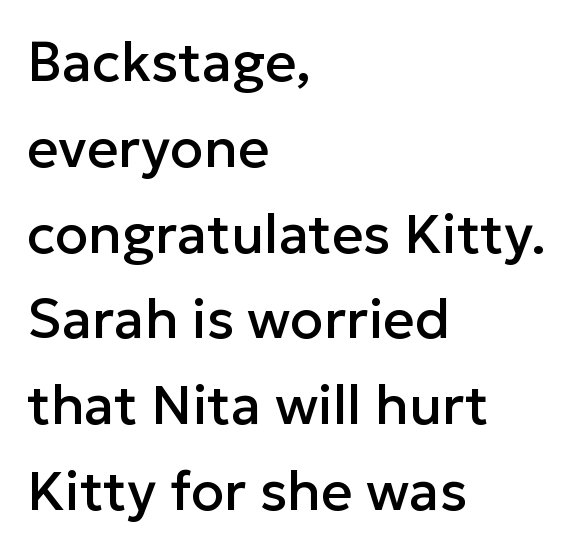
{"serif": "no", "italic": "no", "width": "normal", "stroke_contrast": "low", "x_height": "medium", "monospaced": "no", "underline": "no", "align": "left", "line_spacing": "normal", "line_spacing_ratio": 1.56, "letter_spacing": "normal", "letter_spacing_em": 0.0, "glyph_px": 55}
